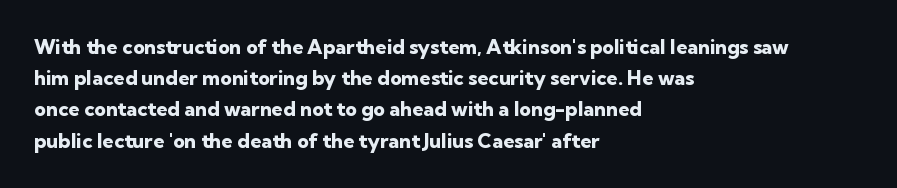
Q: Is the text bold? A: Yes.
Q: Is the text italic (slanted)? A: No, it is upright.
Q: Is the text underlined? A: No.
Q: How is the paragraph aligned? A: Left-aligned.
Q: Is the spacing between letters normal or unusually wide? A: Normal.
Q: Is the spacing between lines tight, normal or loose? A: Normal.
